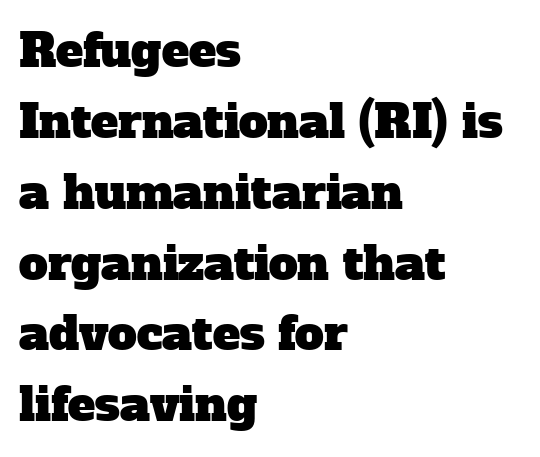
The image shows 46 px serif type; set left-aligned, normal line spacing (1.54x), normal letter spacing, not underlined; low stroke contrast and a medium x-height.
